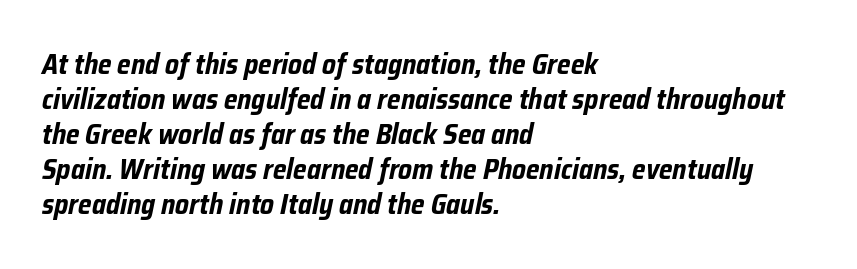
{"italic": "yes", "lean": "right", "slant_degrees": 12, "bold": "yes", "weight": "bold", "width": "condensed", "stroke_contrast": "low", "x_height": "medium", "monospaced": "no", "underline": "no", "align": "left", "line_spacing": "normal", "line_spacing_ratio": 1.25, "letter_spacing": "normal", "letter_spacing_em": 0.0, "glyph_px": 28}
